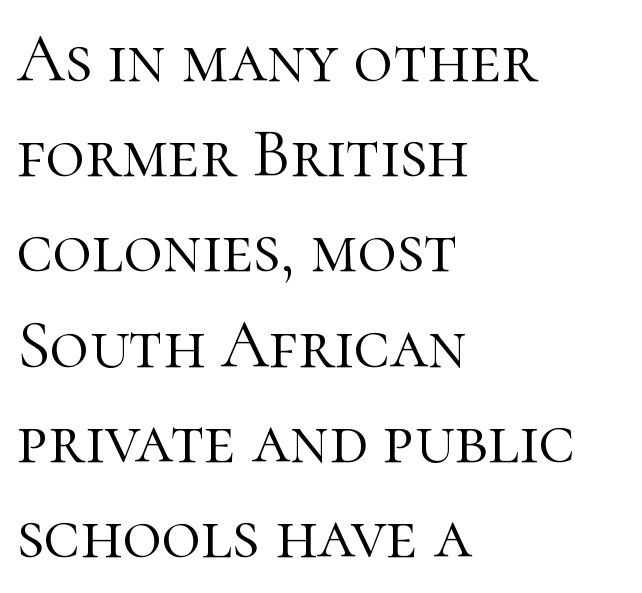
Q: Is the text bold? A: No.
Q: Is the text italic (slanted)? A: No, it is upright.
Q: Is the typeface a serif or a sans-serif typeface? A: Serif.
Q: Is the text underlined? A: No.
Q: How is the paragraph aligned? A: Left-aligned.
Q: Is the spacing between letters normal or unusually wide? A: Normal.
Q: Is the spacing between lines tight, normal or loose? A: Normal.
Q: Width (condensed, normal, or wide)? A: Normal.
Q: Stroke contrast? A: High.
Q: x-height? A: Medium.
Q: Monospaced? A: No.
